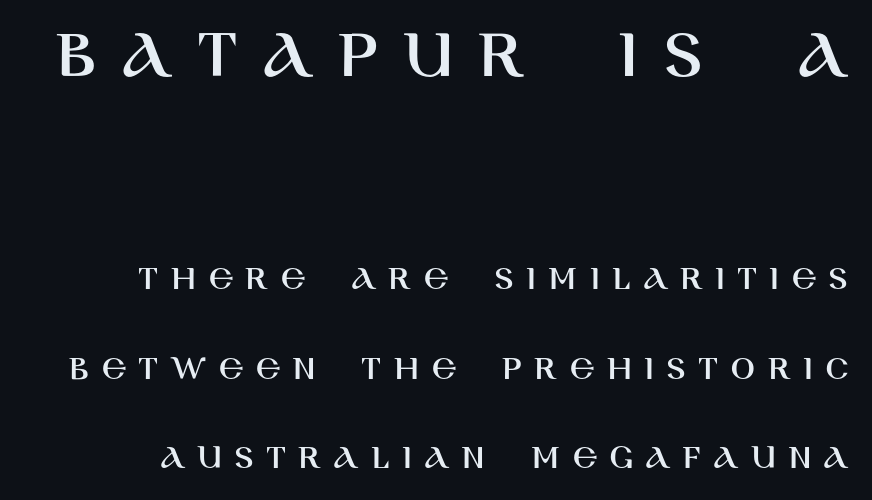
{"serif": "no", "italic": "no", "width": "normal", "stroke_contrast": "high", "x_height": "large", "monospaced": "no", "underline": "no", "line_spacing": "loose", "line_spacing_ratio": 2.48, "letter_spacing": "wide", "letter_spacing_em": 0.34, "larger_block": "first", "size_ratio": 2.03, "glyph_px": 73}
